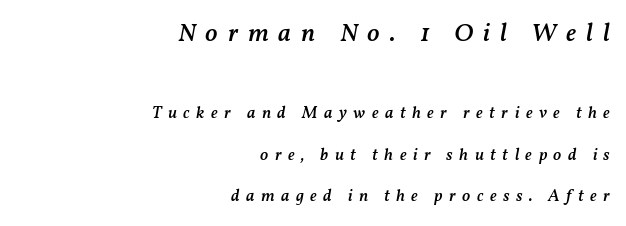
Q: Is the text bold? A: Semi-bold.
Q: Is the text italic (slanted)? A: Yes, it leans right by about 11 degrees.
Q: Is the text underlined? A: No.
Q: How is the paragraph aligned? A: Right-aligned.
Q: Is the spacing between letters normal or unusually wide? A: Unusually wide.
Q: Is the spacing between lines tight, normal or loose? A: Loose.
Q: Which block of text is set in a larger size, the first (top) or the second (bottom)? A: The first (top) one.
